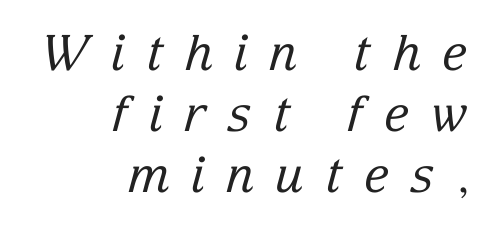
Display-style spreading of the glyphs; the letterfit is very open. Typeset ragged left — the right edge is the straight one. The cut favours lightness, reaching ordinary text weight at its darkest. You can tell it's italic because the verticals aren't actually vertical. The letters advance in unequal steps, a hallmark of proportional type.
